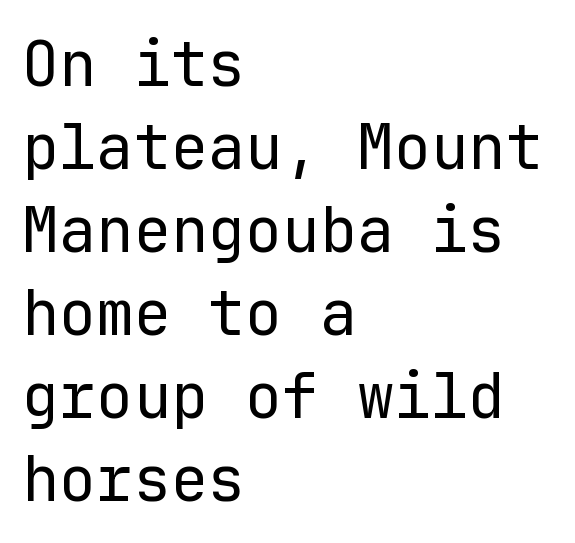
Q: Is the text bold? A: No.
Q: Is the text italic (slanted)? A: No, it is upright.
Q: Is the typeface a serif or a sans-serif typeface? A: Sans-serif.
Q: Is the text underlined? A: No.
Q: How is the paragraph aligned? A: Left-aligned.
Q: Is the spacing between letters normal or unusually wide? A: Normal.
Q: Is the spacing between lines tight, normal or loose? A: Normal.
Q: Width (condensed, normal, or wide)? A: Normal.
Q: Stroke contrast? A: Low.
Q: x-height? A: Medium.
Q: Monospaced? A: Yes.
